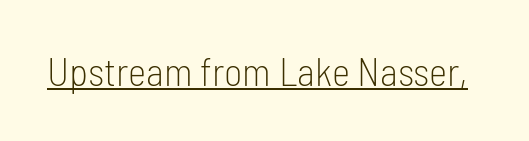
The image shows 39 px light, condensed sans-serif type, upright; set normal letter spacing, underlined; low stroke contrast and a medium x-height.
